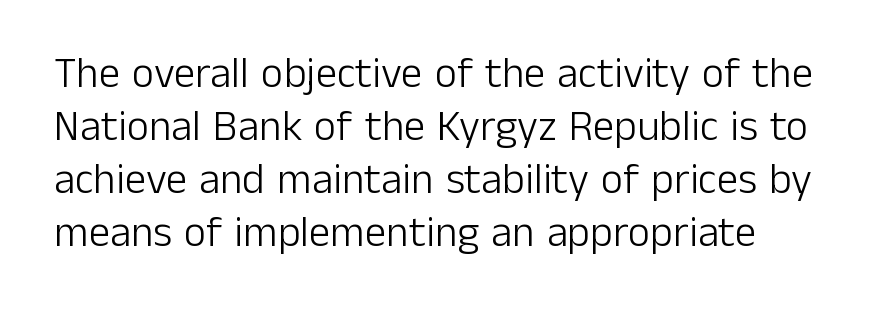
The image shows 43 px light sans-serif type, upright; set line spacing 1.23x, normal letter spacing, not underlined; low stroke contrast and a medium x-height.
